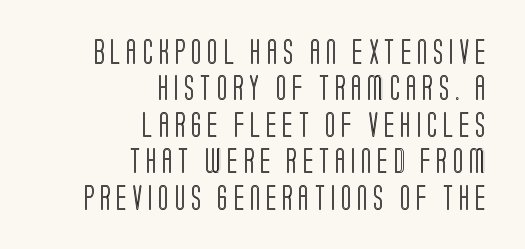
The image shows 25 px text type, upright; set right-aligned, normal line spacing (1.46x), unusually wide letter spacing (+0.22 em), not underlined.
